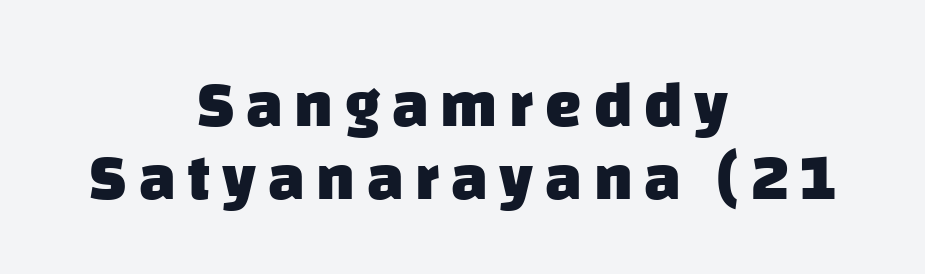
{"serif": "no", "bold": "yes", "weight": "heavy", "width": "normal", "stroke_contrast": "low", "x_height": "large", "monospaced": "no", "underline": "no", "align": "center", "line_spacing": "tight", "line_spacing_ratio": 1.13, "glyph_px": 65}
